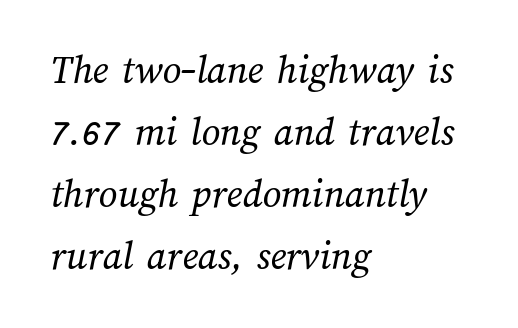
{"bold": "no", "weight": "regular", "width": "normal", "stroke_contrast": "medium", "x_height": "medium", "monospaced": "no", "underline": "no", "align": "left", "line_spacing": "normal", "line_spacing_ratio": 1.51, "letter_spacing": "normal", "letter_spacing_em": 0.0, "glyph_px": 41}
